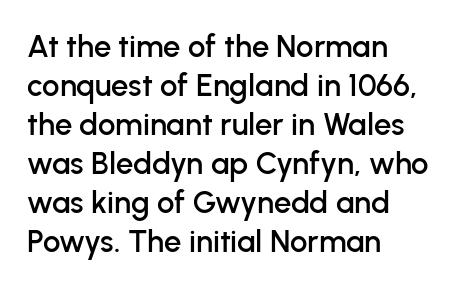
{"serif": "no", "italic": "no", "width": "normal", "stroke_contrast": "low", "x_height": "medium", "monospaced": "no", "underline": "no", "align": "left", "line_spacing": "normal", "line_spacing_ratio": 1.26, "letter_spacing": "normal", "letter_spacing_em": 0.0, "glyph_px": 31}
